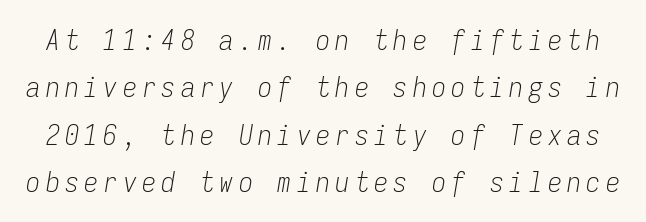
Each row of text sits above clean, open space. The text carries the slant typical of an italic or oblique font. Every character here occupies the same horizontal width, giving the sample a typewriter-like rhythm. No heavy texture on the line: the type isn't bold. A normal amount of white space separates one row of letters from the next.
